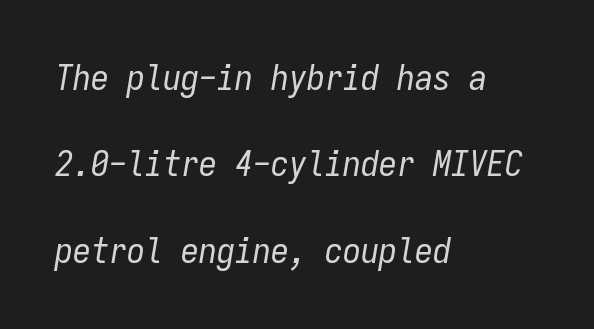
The image shows 36 px regular-weight, condensed type, italic (leaning right), monospaced; set left-aligned, loose line spacing (2.4x), normal letter spacing, not underlined; low stroke contrast and a medium x-height.
